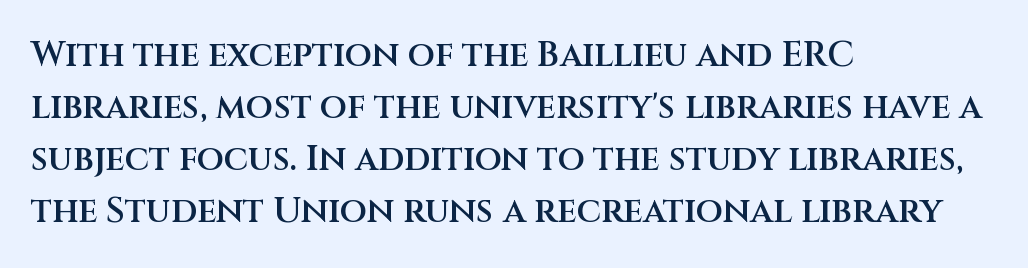
Note the varied advance widths — an 'i' is clearly narrower than an 'm'. The lines in this sample share a left origin and differ only in where they stop. Is the letter spacing exaggerated? No — it looks like the ordinary default. Regular leading.
